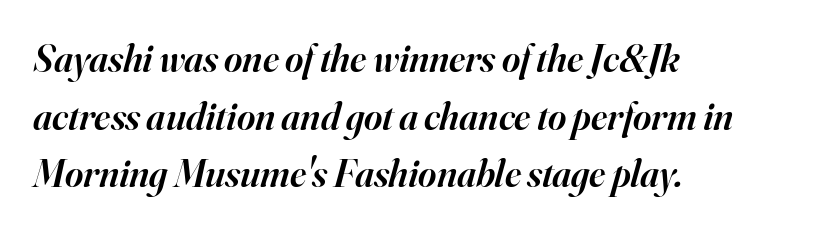
Q: Is the text bold? A: Semi-bold.
Q: Is the text italic (slanted)? A: Yes, it leans right by about 16 degrees.
Q: Is the typeface a serif or a sans-serif typeface? A: Serif.
Q: Is the text underlined? A: No.
Q: How is the paragraph aligned? A: Left-aligned.
Q: Is the spacing between letters normal or unusually wide? A: Normal.
Q: Is the spacing between lines tight, normal or loose? A: Normal.
Q: Width (condensed, normal, or wide)? A: Normal.
Q: Stroke contrast? A: High.
Q: x-height? A: Small.
Q: Monospaced? A: No.
